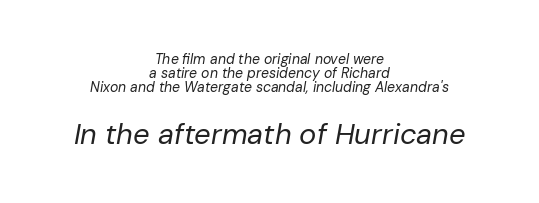
Q: Is the text bold? A: No.
Q: Is the text italic (slanted)? A: Yes, it leans right by about 10 degrees.
Q: Is the text underlined? A: No.
Q: How is the paragraph aligned? A: Centered.
Q: Is the spacing between letters normal or unusually wide? A: Normal.
Q: Is the spacing between lines tight, normal or loose? A: Tight.
Q: Which block of text is set in a larger size, the first (top) or the second (bottom)? A: The second (bottom) one.
Q: Width (condensed, normal, or wide)? A: Normal.
Q: Stroke contrast? A: Low.
Q: x-height? A: Medium.
Q: Monospaced? A: No.
